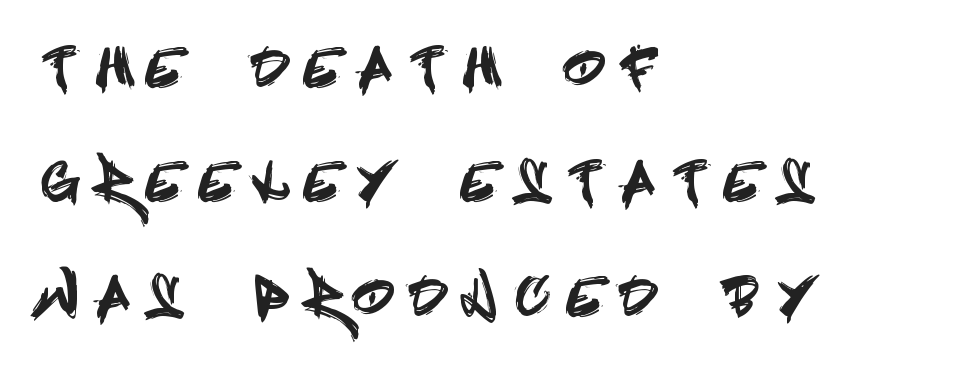
The image shows 52 px condensed sans-serif type; set left-aligned, loose line spacing (2.2x), unusually wide letter spacing (+0.45 em), not underlined; a large x-height.
